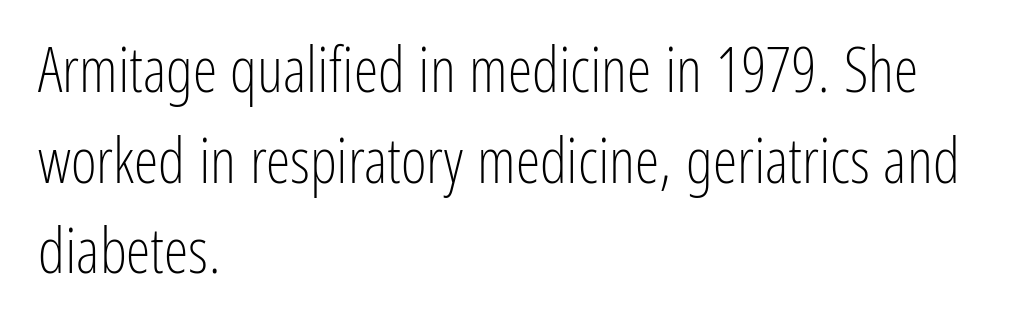
Q: Is the text bold? A: No.
Q: Is the text italic (slanted)? A: No, it is upright.
Q: Is the typeface a serif or a sans-serif typeface? A: Sans-serif.
Q: Is the text underlined? A: No.
Q: How is the paragraph aligned? A: Left-aligned.
Q: Is the spacing between letters normal or unusually wide? A: Normal.
Q: Is the spacing between lines tight, normal or loose? A: Normal.
Q: Width (condensed, normal, or wide)? A: Condensed.
Q: Stroke contrast? A: Low.
Q: x-height? A: Medium.
Q: Monospaced? A: No.
